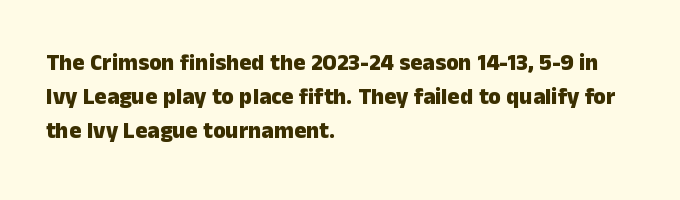
The image shows 23 px bold type, upright; set left-aligned, normal line spacing (1.47x), normal letter spacing, not underlined.
